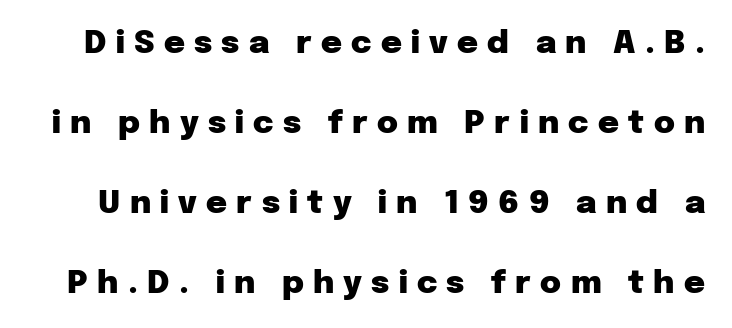
Q: Is the text bold? A: Yes.
Q: Is the text italic (slanted)? A: No, it is upright.
Q: Is the typeface a serif or a sans-serif typeface? A: Sans-serif.
Q: Is the text underlined? A: No.
Q: Is the spacing between letters normal or unusually wide? A: Unusually wide.
Q: Is the spacing between lines tight, normal or loose? A: Loose.
Q: Width (condensed, normal, or wide)? A: Normal.
Q: Stroke contrast? A: Low.
Q: x-height? A: Medium.
Q: Monospaced? A: No.
